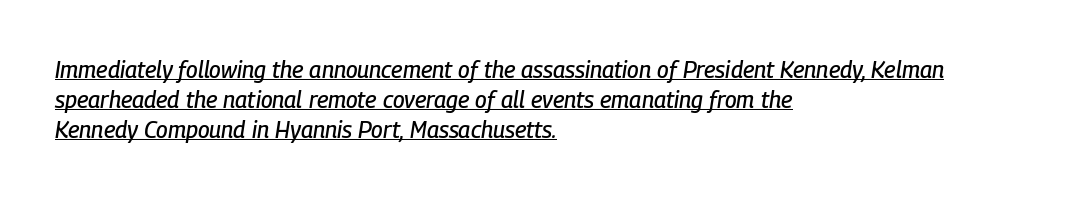
The text carries the slant typical of an italic or oblique font. Every row of glyphs begins at an identical x-position on the left. The lettering is marked with a stroke running underneath it. Characters follow at the spacing the type designer built in.
